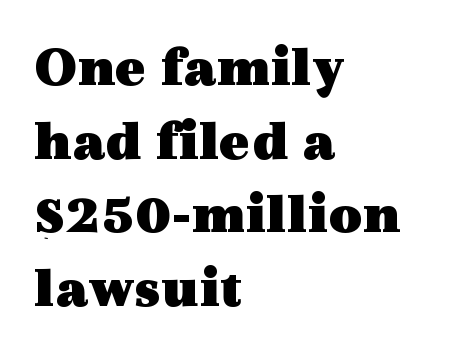
The image shows 58 px heavy, wide serif type, upright; set left-aligned, normal line spacing (1.27x), normal letter spacing, not underlined; a medium x-height.
